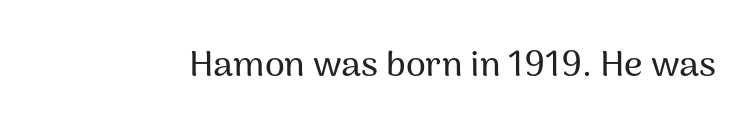
The image shows 36 px sans-serif type, upright; set normal letter spacing, not underlined; medium stroke contrast and a medium x-height.
